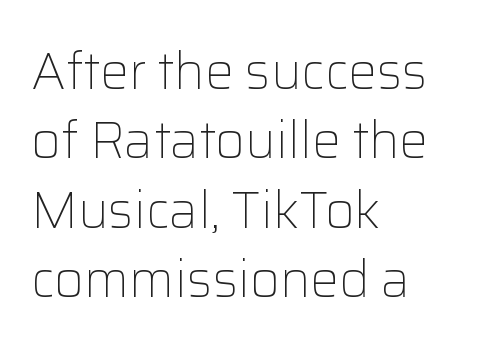
{"serif": "no", "italic": "no", "bold": "no", "weight": "light", "width": "normal", "stroke_contrast": "low", "x_height": "medium", "monospaced": "no", "underline": "no", "align": "left", "line_spacing": "normal", "line_spacing_ratio": 1.36, "letter_spacing": "normal", "letter_spacing_em": 0.0, "glyph_px": 51}
